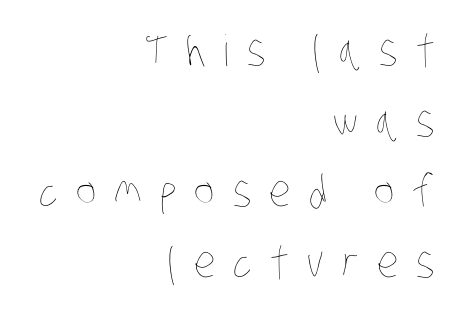
{"bold": "no", "weight": "thin", "width": "condensed", "stroke_contrast": "low", "x_height": "large", "monospaced": "no", "underline": "no", "align": "right", "line_spacing": "normal", "line_spacing_ratio": 1.64, "letter_spacing": "wide", "letter_spacing_em": 0.42, "glyph_px": 43}
